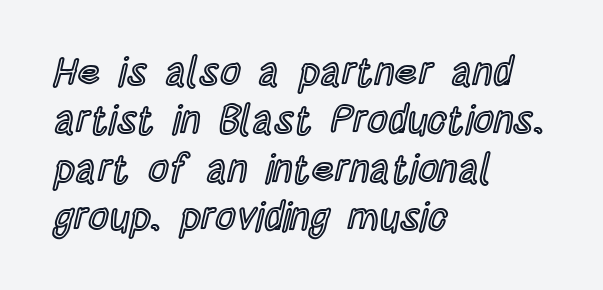
Q: Is the text italic (slanted)? A: Yes.
Q: Is the text underlined? A: No.
Q: How is the paragraph aligned? A: Left-aligned.
Q: Is the spacing between letters normal or unusually wide? A: Normal.
Q: Width (condensed, normal, or wide)? A: Condensed.
Q: x-height? A: Large.
Q: Monospaced? A: No.
